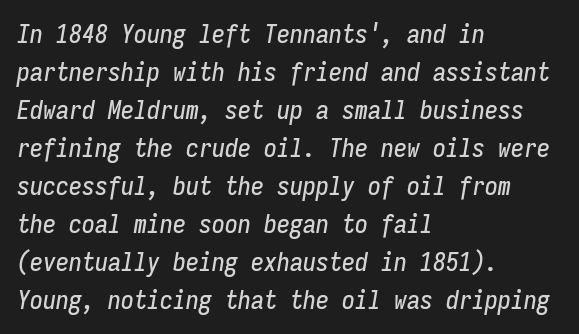
The image shows 26 px text type, italic (leaning right); set left-aligned, normal line spacing (1.46x), normal letter spacing, not underlined.
